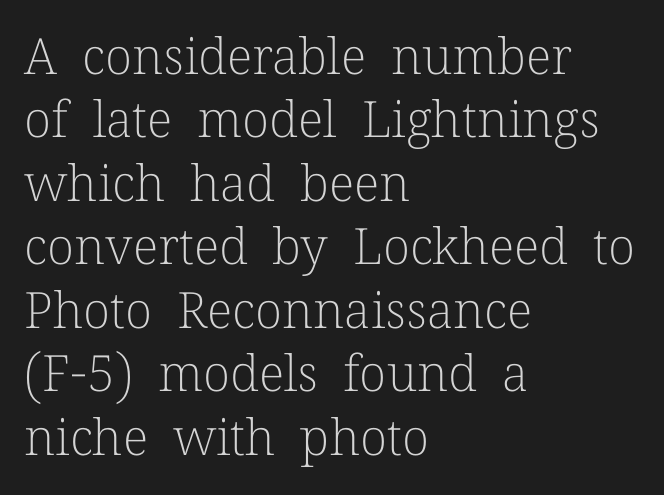
In CSS terms this would be text-align: left. This sample uses plain, unmodified letter spacing. The zone under the glyphs is completely vacant. The axis of the letterforms is exactly vertical. Proportional: the letters do not fall into vertical columns. Serifs: yes, visible at the terminals of the letterforms.
